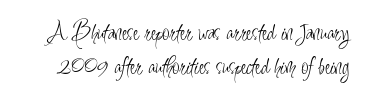
The space beneath each line is pristine and unruled. The cut favours lightness, reaching ordinary text weight at its darkest. Horizontal bands of white between lines are of average thickness. The letters sit at their default tracking, neither squeezed nor spread.
